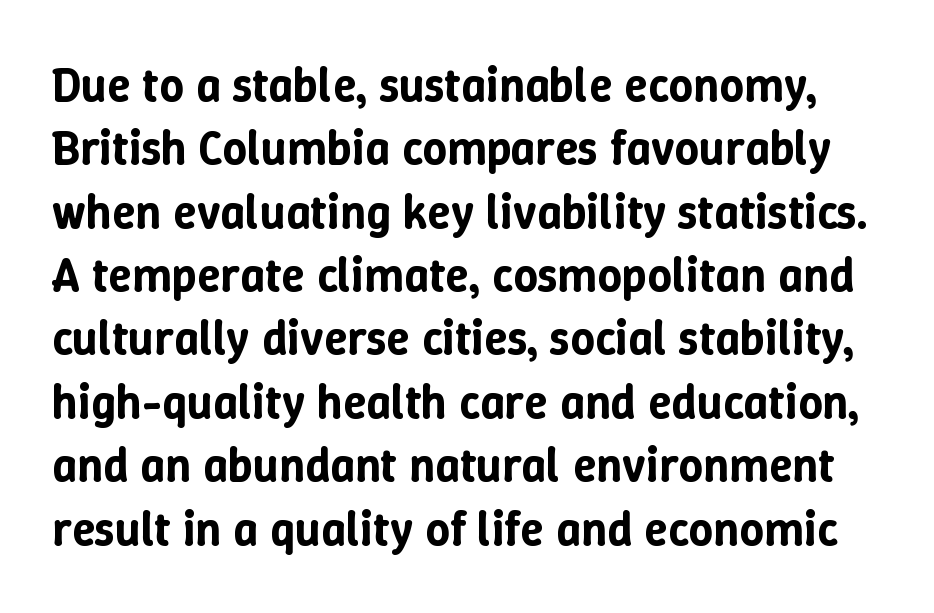
The line texture is even and compact thanks to regular tracking. These lines were composed using upright roman letters. The words here are not underlined. Think of a printed novel: that variable character pitch is what you see here. If you measured baseline to baseline, you'd find a middling distance.
